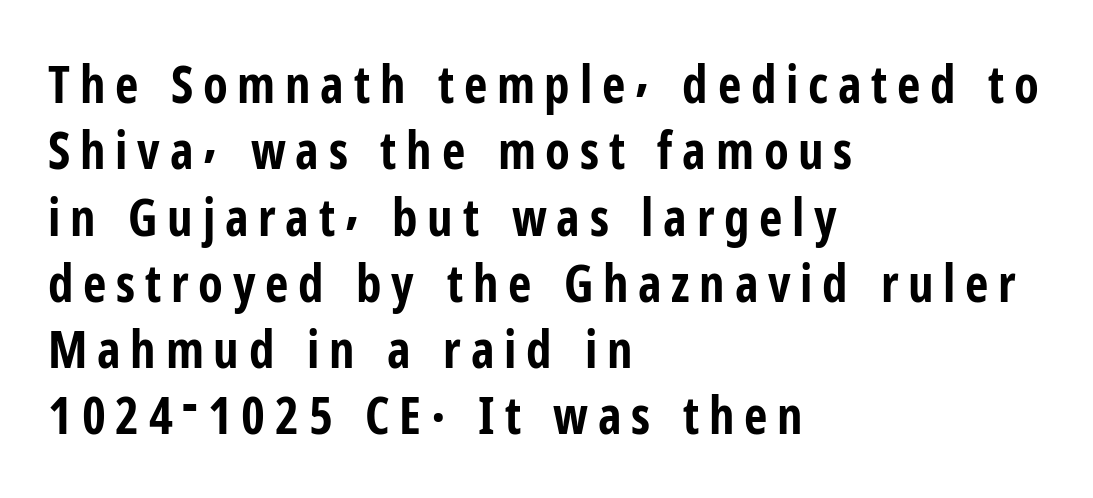
{"serif": "no", "italic": "no", "bold": "yes", "weight": "bold", "width": "condensed", "stroke_contrast": "low", "x_height": "medium", "monospaced": "no", "underline": "no", "align": "left", "line_spacing": "normal", "line_spacing_ratio": 1.3, "glyph_px": 51}
